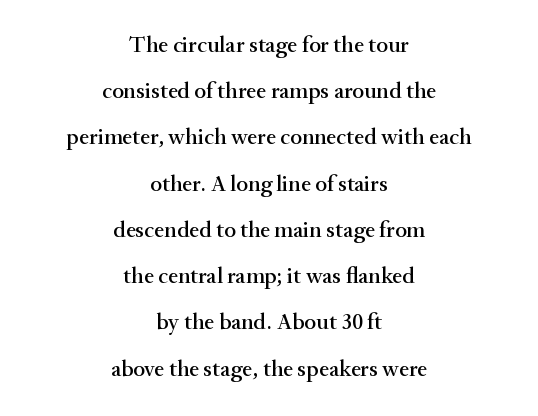
{"italic": "no", "underline": "no", "align": "center", "line_spacing": "loose", "line_spacing_ratio": 2.01, "letter_spacing": "normal", "letter_spacing_em": 0.0, "glyph_px": 23}
